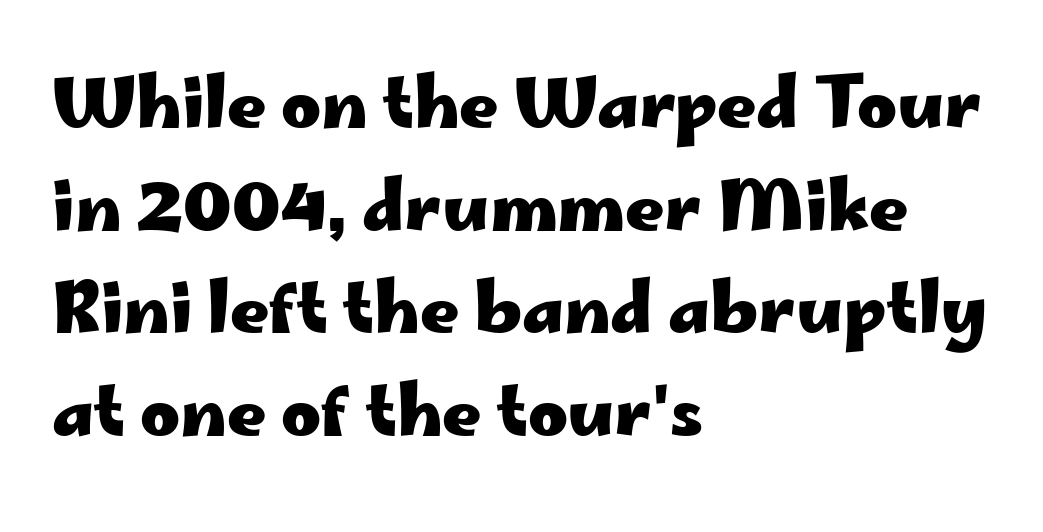
The image shows 68 px heavy, wide sans-serif type, upright; set left-aligned, normal line spacing (1.51x), normal letter spacing, not underlined; low stroke contrast and a small x-height.
